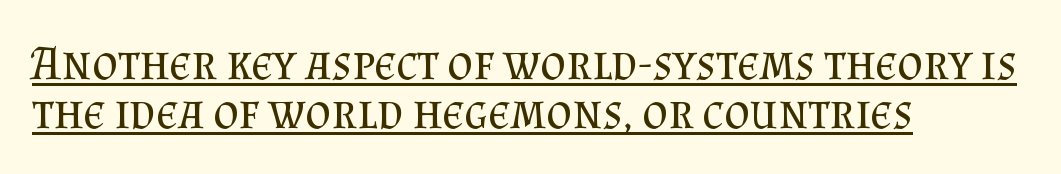
Q: Is the text bold? A: No.
Q: Is the text italic (slanted)? A: No, it is upright.
Q: Is the typeface a serif or a sans-serif typeface? A: Serif.
Q: Is the text underlined? A: Yes.
Q: How is the paragraph aligned? A: Left-aligned.
Q: Is the spacing between letters normal or unusually wide? A: Normal.
Q: Is the spacing between lines tight, normal or loose? A: Tight.
Q: Width (condensed, normal, or wide)? A: Normal.
Q: Stroke contrast? A: Medium.
Q: x-height? A: Small.
Q: Monospaced? A: No.
